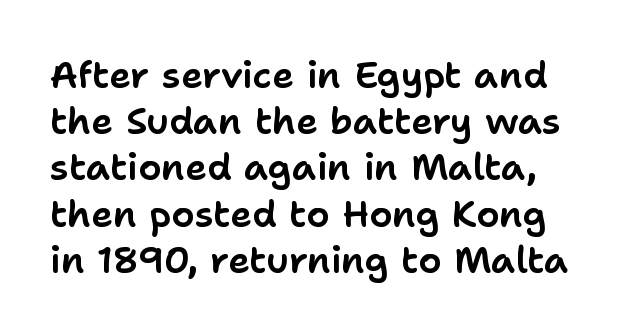
Q: Is the text italic (slanted)? A: No, it is upright.
Q: Is the typeface a serif or a sans-serif typeface? A: Sans-serif.
Q: Is the text underlined? A: No.
Q: Is the spacing between letters normal or unusually wide? A: Normal.
Q: Is the spacing between lines tight, normal or loose? A: Normal.
Q: Width (condensed, normal, or wide)? A: Normal.
Q: Stroke contrast? A: Low.
Q: x-height? A: Medium.
Q: Monospaced? A: No.
